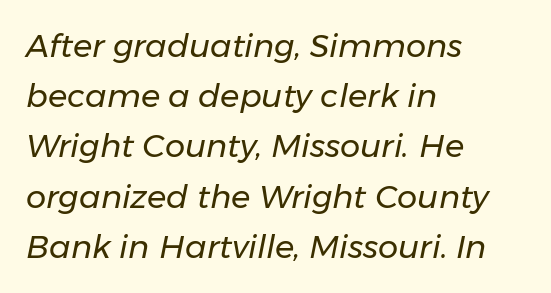
The image shows 32 px regular-weight type, italic (leaning right); set left-aligned, normal line spacing (1.57x), normal letter spacing, not underlined; low stroke contrast and a medium x-height.
